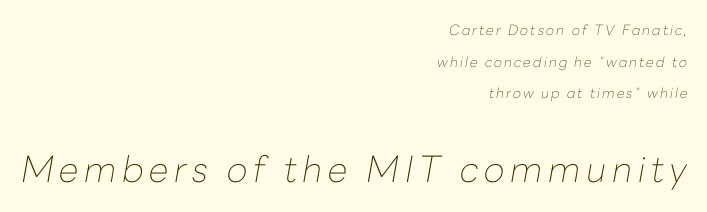
The image shows 36 px thin type, italic (leaning right); set right-aligned, loose line spacing (2.26x), not underlined; the second (bottom) block is 2.57x larger; low stroke contrast and a medium x-height.
